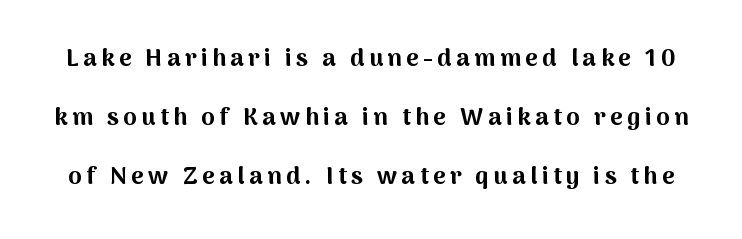
In terms of leading, this rendering errs on the spacious side. Italic? Not at all — the glyphs are vertical. Anything drawn beneath the words? Only blank space. Does the weight exceed regular? Yes, all the way to bold.
